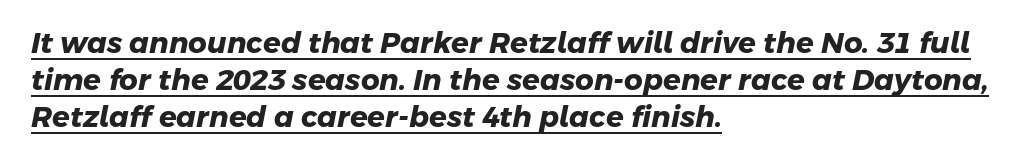
{"serif": "no", "bold": "yes", "weight": "heavy", "width": "normal", "stroke_contrast": "low", "x_height": "medium", "monospaced": "no", "underline": "yes", "align": "left", "line_spacing": "normal", "line_spacing_ratio": 1.28, "letter_spacing": "normal", "letter_spacing_em": 0.0, "glyph_px": 29}
